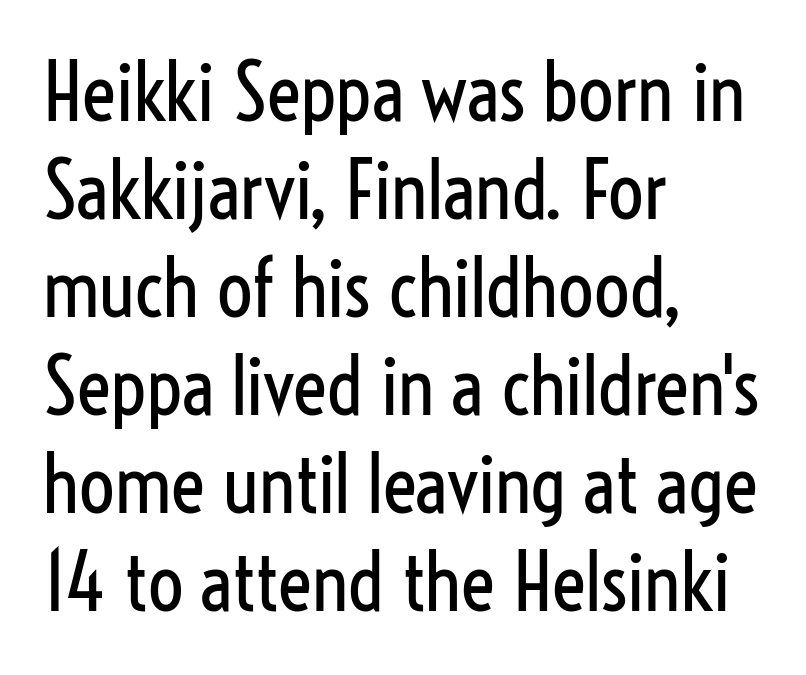
{"serif": "no", "italic": "no", "bold": "no", "weight": "regular", "width": "condensed", "stroke_contrast": "low", "x_height": "medium", "monospaced": "no", "underline": "no", "align": "left", "line_spacing_ratio": 1.24, "letter_spacing": "normal", "letter_spacing_em": 0.0, "glyph_px": 79}
